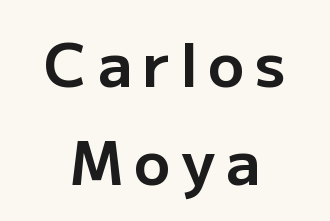
The image shows 60 px bold sans-serif type, upright; set centered, normal line spacing (1.64x), not underlined; low stroke contrast and a medium x-height.
